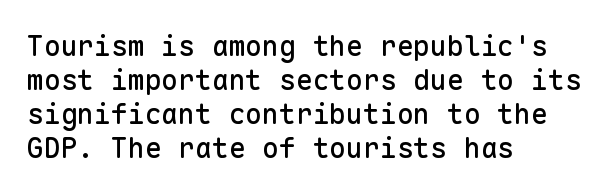
Monospaced: the letters line up in strict vertical columns. Nope, not italic — everything's standing straight. A typesetter would label this face a sans. Teacher's note: observe the even left margin — that is flush-left alignment.
